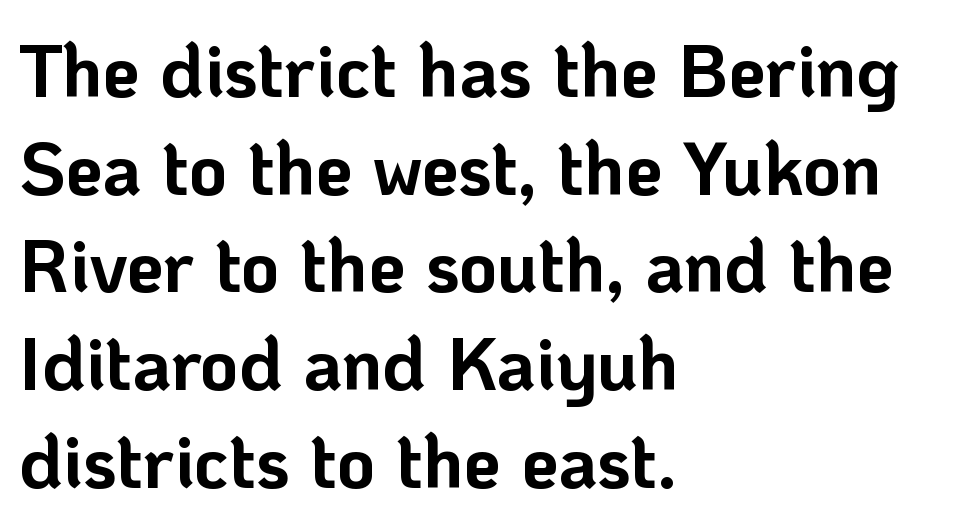
Q: Is the text bold? A: Yes.
Q: Is the text italic (slanted)? A: No, it is upright.
Q: Is the typeface a serif or a sans-serif typeface? A: Sans-serif.
Q: Is the text underlined? A: No.
Q: How is the paragraph aligned? A: Left-aligned.
Q: Is the spacing between letters normal or unusually wide? A: Normal.
Q: Is the spacing between lines tight, normal or loose? A: Normal.
Q: Width (condensed, normal, or wide)? A: Normal.
Q: Stroke contrast? A: Low.
Q: x-height? A: Medium.
Q: Monospaced? A: No.
